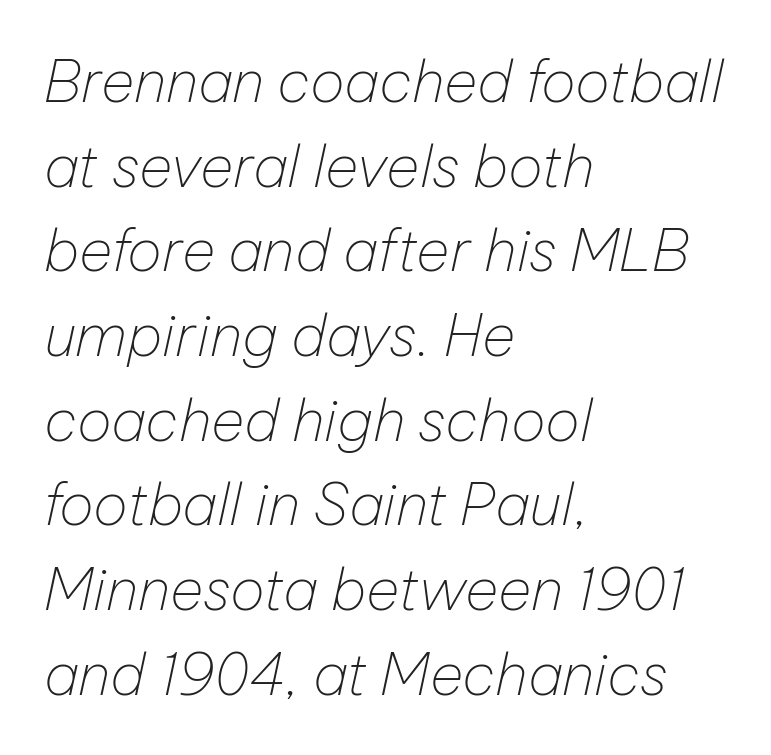
Q: Is the text bold? A: No.
Q: Is the text italic (slanted)? A: Yes, it leans right by about 12 degrees.
Q: Is the text underlined? A: No.
Q: How is the paragraph aligned? A: Left-aligned.
Q: Is the spacing between letters normal or unusually wide? A: Normal.
Q: Is the spacing between lines tight, normal or loose? A: Normal.
Q: Width (condensed, normal, or wide)? A: Normal.
Q: Stroke contrast? A: Low.
Q: x-height? A: Medium.
Q: Monospaced? A: No.
